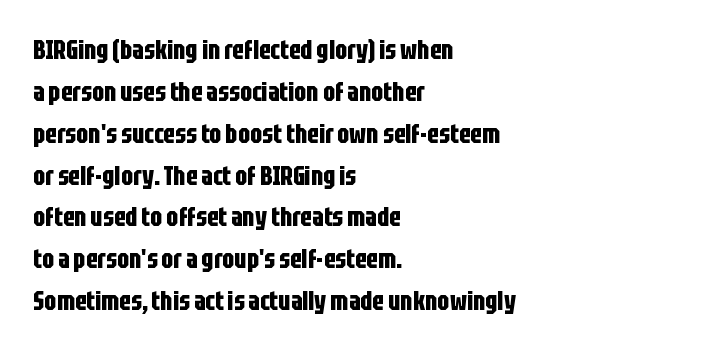
Q: Is the text bold? A: Yes.
Q: Is the text italic (slanted)? A: No, it is upright.
Q: Is the text underlined? A: No.
Q: How is the paragraph aligned? A: Left-aligned.
Q: Is the spacing between letters normal or unusually wide? A: Normal.
Q: Is the spacing between lines tight, normal or loose? A: Normal.
